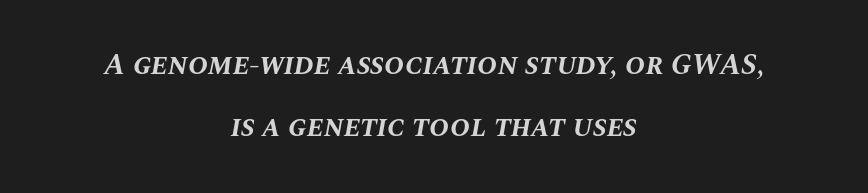
{"italic": "yes", "lean": "right", "slant_degrees": 10, "bold": "yes", "weight": "bold", "width": "normal", "stroke_contrast": "medium", "x_height": "large", "monospaced": "no", "underline": "no", "align": "center", "line_spacing": "loose", "line_spacing_ratio": 2.07, "letter_spacing": "normal", "letter_spacing_em": 0.0, "glyph_px": 30}
